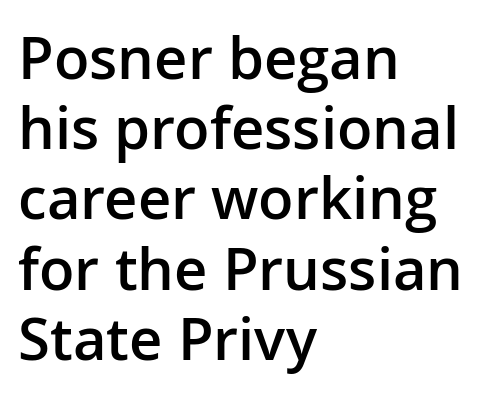
{"serif": "no", "italic": "no", "bold": "semi", "weight": "semibold", "width": "normal", "stroke_contrast": "low", "x_height": "medium", "monospaced": "no", "underline": "no", "align": "left", "line_spacing_ratio": 1.21, "letter_spacing": "normal", "letter_spacing_em": 0.0, "glyph_px": 58}
